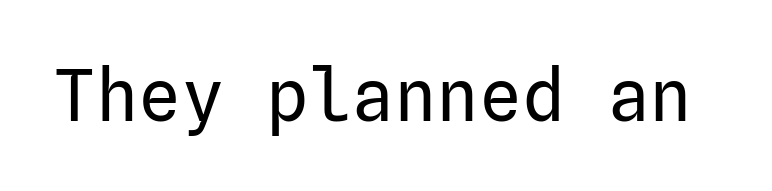
{"serif": "no", "italic": "no", "bold": "no", "weight": "regular", "width": "normal", "stroke_contrast": "low", "x_height": "medium", "underline": "no", "letter_spacing": "normal", "letter_spacing_em": 0.0, "glyph_px": 71}
